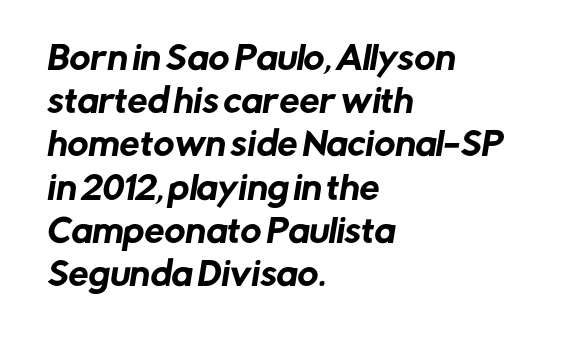
The image shows 32 px sans-serif type; set left-aligned, normal line spacing (1.35x), normal letter spacing, not underlined; low stroke contrast and a medium x-height.
